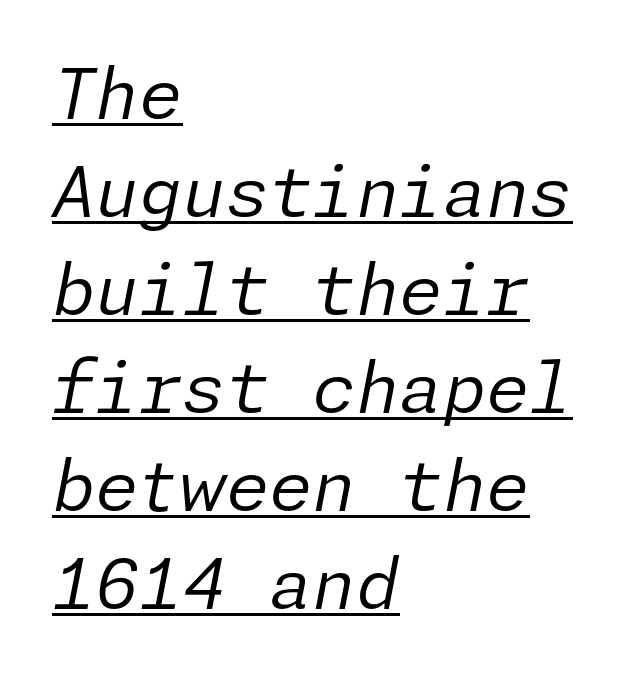
Q: Is the text bold? A: No.
Q: Is the text italic (slanted)? A: Yes, it leans right by about 11 degrees.
Q: Is the text underlined? A: Yes.
Q: How is the paragraph aligned? A: Left-aligned.
Q: Is the spacing between letters normal or unusually wide? A: Normal.
Q: Is the spacing between lines tight, normal or loose? A: Normal.
Q: Width (condensed, normal, or wide)? A: Normal.
Q: Stroke contrast? A: Low.
Q: x-height? A: Medium.
